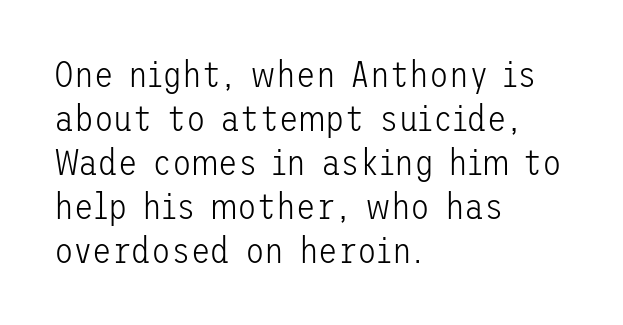
{"serif": "no", "italic": "no", "bold": "no", "weight": "light", "width": "normal", "stroke_contrast": "low", "x_height": "medium", "underline": "no", "align": "left", "line_spacing_ratio": 1.22, "letter_spacing": "normal", "letter_spacing_em": 0.0, "glyph_px": 36}
